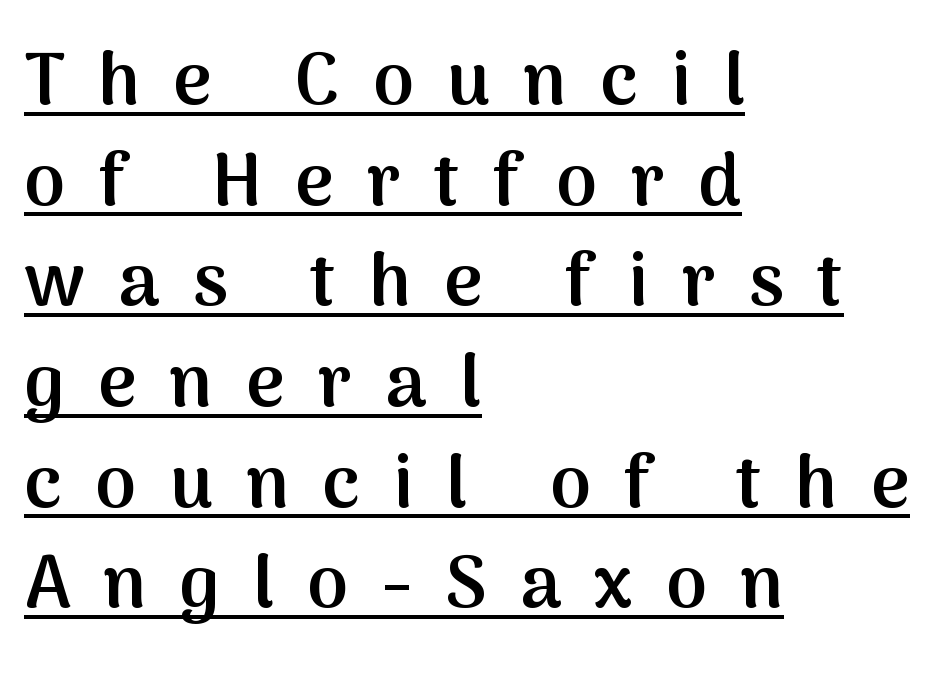
Q: Is the text bold? A: Semi-bold.
Q: Is the text italic (slanted)? A: No, it is upright.
Q: Is the typeface a serif or a sans-serif typeface? A: Sans-serif.
Q: Is the text underlined? A: Yes.
Q: How is the paragraph aligned? A: Left-aligned.
Q: Is the spacing between letters normal or unusually wide? A: Unusually wide.
Q: Is the spacing between lines tight, normal or loose? A: Normal.
Q: Width (condensed, normal, or wide)? A: Normal.
Q: Stroke contrast? A: Medium.
Q: x-height? A: Medium.
Q: Monospaced? A: No.
